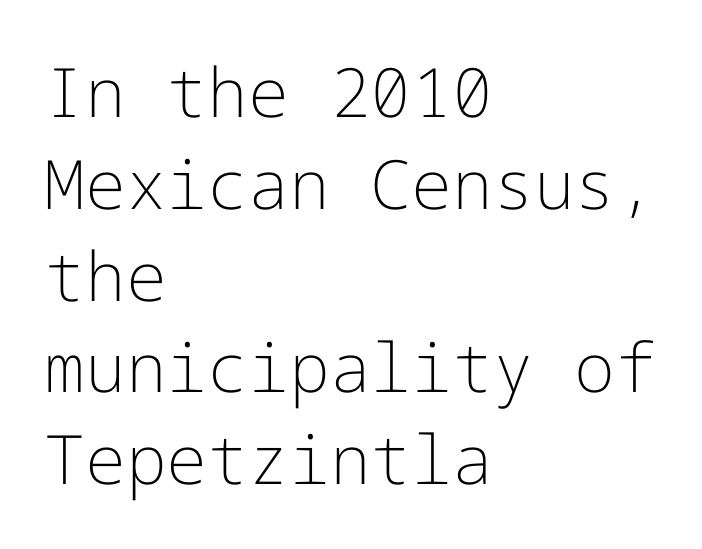
The image shows 68 px light sans-serif type, upright; set left-aligned, normal line spacing (1.35x), normal letter spacing, not underlined; low stroke contrast and a medium x-height.
